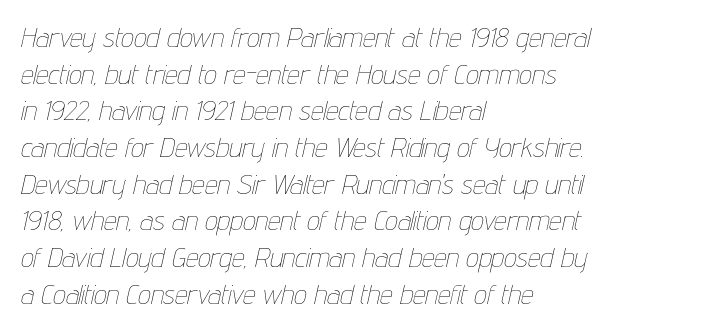
{"italic": "yes", "lean": "right", "slant_degrees": 12, "bold": "no", "weight": "thin", "width": "condensed", "stroke_contrast": "low", "x_height": "medium", "monospaced": "no", "underline": "no", "align": "left", "line_spacing": "normal", "line_spacing_ratio": 1.31, "letter_spacing": "normal", "letter_spacing_em": 0.0, "glyph_px": 28}
